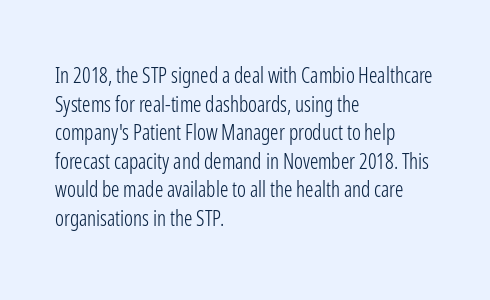
{"italic": "no", "bold": "no", "underline": "no", "align": "left", "line_spacing": "normal", "line_spacing_ratio": 1.36, "letter_spacing": "normal", "letter_spacing_em": 0.0, "glyph_px": 21}
